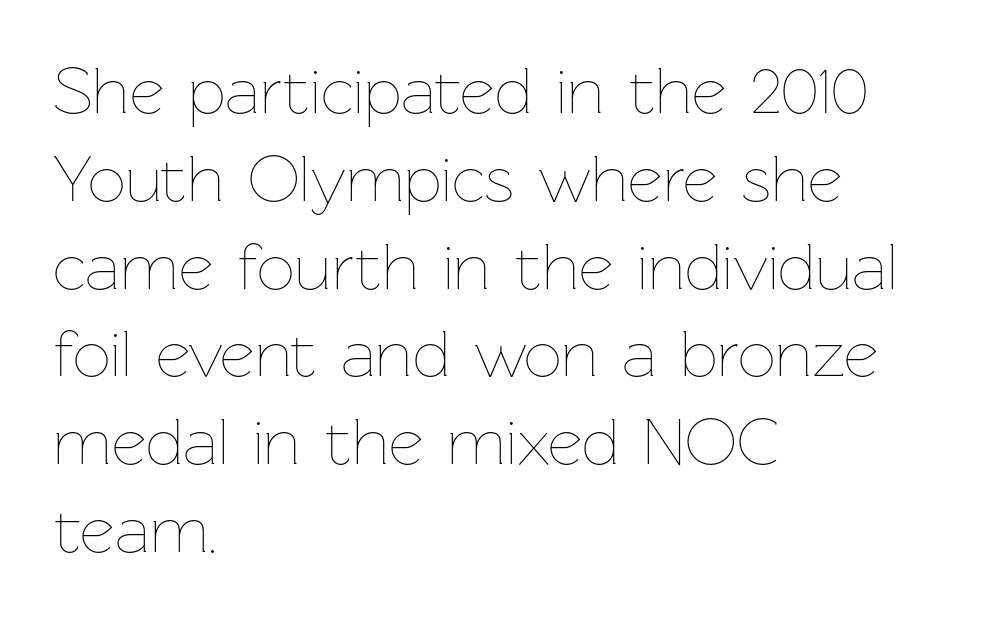
The image shows 67 px thin type, upright; set left-aligned, normal line spacing (1.31x), normal letter spacing, not underlined; low stroke contrast and a medium x-height.
